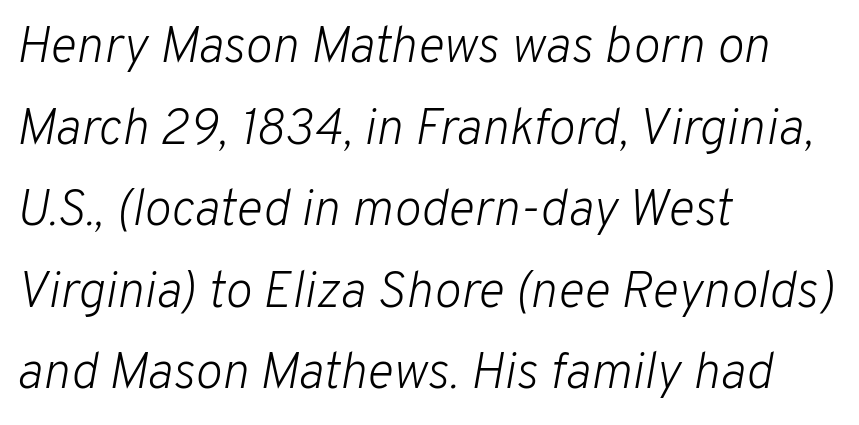
Q: Is the text bold? A: No.
Q: Is the text italic (slanted)? A: Yes, it leans right by about 10 degrees.
Q: Is the text underlined? A: No.
Q: How is the paragraph aligned? A: Left-aligned.
Q: Is the spacing between letters normal or unusually wide? A: Normal.
Q: Is the spacing between lines tight, normal or loose? A: Normal.
Q: Width (condensed, normal, or wide)? A: Normal.
Q: Stroke contrast? A: Low.
Q: x-height? A: Medium.
Q: Monospaced? A: No.
